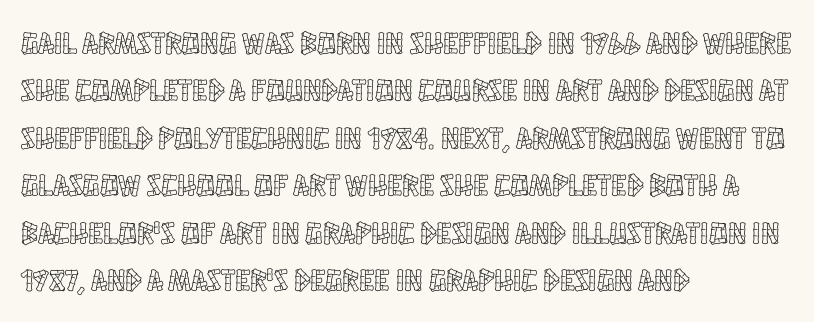
{"italic": "no", "width": "condensed", "x_height": "large", "monospaced": "no", "underline": "no", "align": "left", "line_spacing": "normal", "line_spacing_ratio": 1.53, "letter_spacing": "normal", "letter_spacing_em": 0.0, "glyph_px": 31}
